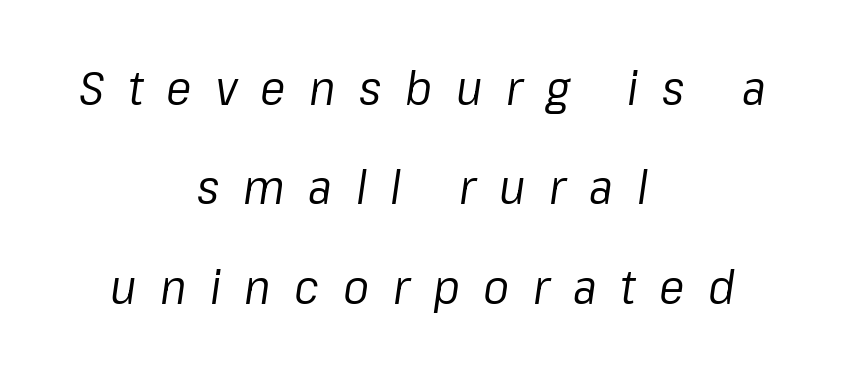
The paragraph shown floats in the horizontal middle. Underline: absent. Vertically, the passage feels expansive, rows floating well apart. Students, note that the glyphs here are deliberately spaced far apart. Character widths vary here, with narrow letters taking less room than wide ones.
